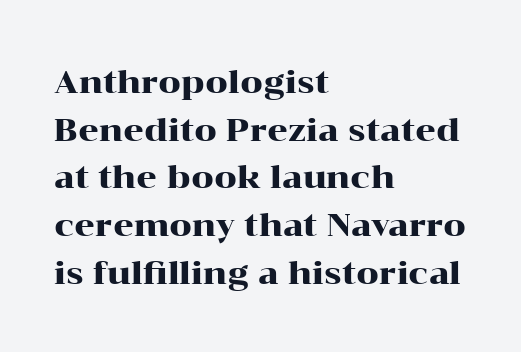
The image shows 32 px wide serif type, upright; set left-aligned, normal line spacing (1.49x), normal letter spacing, not underlined; high stroke contrast and a medium x-height.
